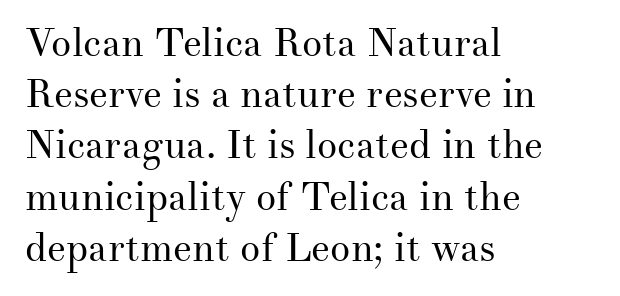
Q: Is the text bold? A: No.
Q: Is the text italic (slanted)? A: No, it is upright.
Q: Is the typeface a serif or a sans-serif typeface? A: Serif.
Q: Is the text underlined? A: No.
Q: How is the paragraph aligned? A: Left-aligned.
Q: Is the spacing between letters normal or unusually wide? A: Normal.
Q: Is the spacing between lines tight, normal or loose? A: Normal.
Q: Width (condensed, normal, or wide)? A: Normal.
Q: Stroke contrast? A: Medium.
Q: x-height? A: Small.
Q: Monospaced? A: No.
